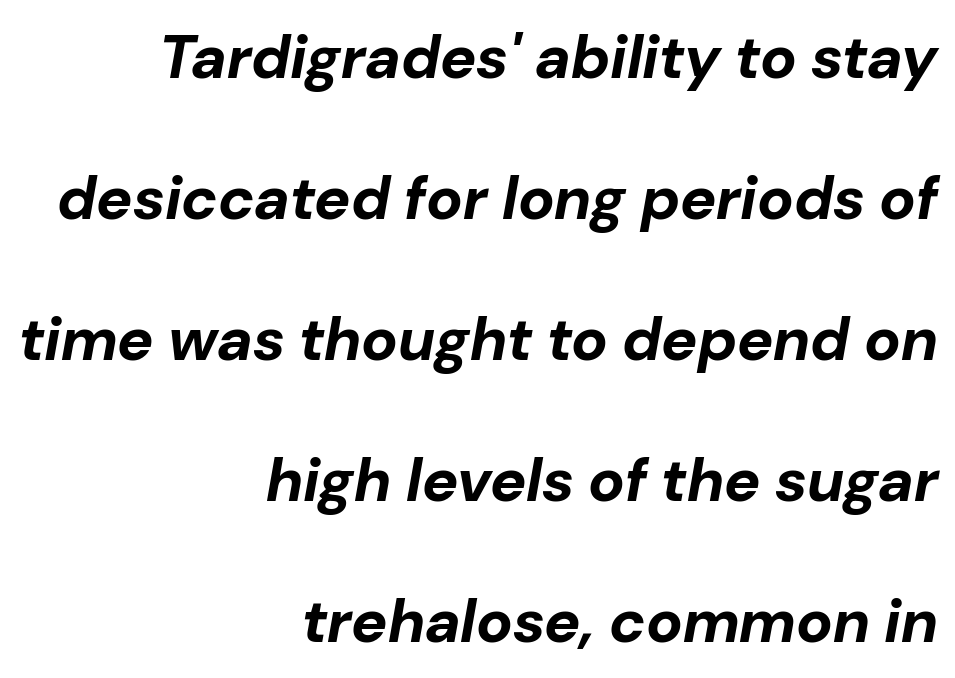
Q: Is the text bold? A: Yes.
Q: Is the text italic (slanted)? A: Yes, it leans right by about 10 degrees.
Q: Is the text underlined? A: No.
Q: How is the paragraph aligned? A: Right-aligned.
Q: Is the spacing between letters normal or unusually wide? A: Normal.
Q: Is the spacing between lines tight, normal or loose? A: Loose.
Q: Width (condensed, normal, or wide)? A: Normal.
Q: Stroke contrast? A: Low.
Q: x-height? A: Medium.
Q: Monospaced? A: No.
